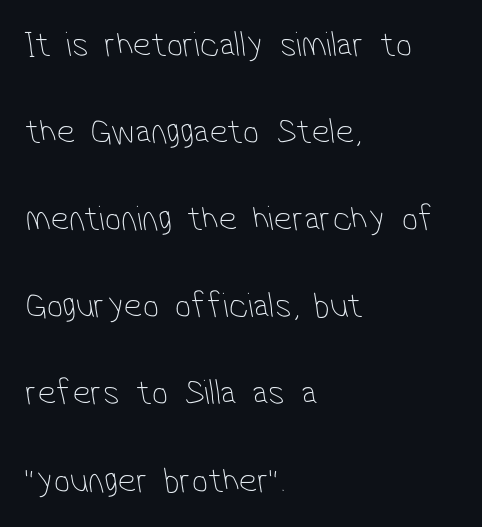
The image shows 36 px thin, condensed sans-serif type; set left-aligned, loose line spacing (2.42x), normal letter spacing, not underlined; low stroke contrast and a medium x-height.
